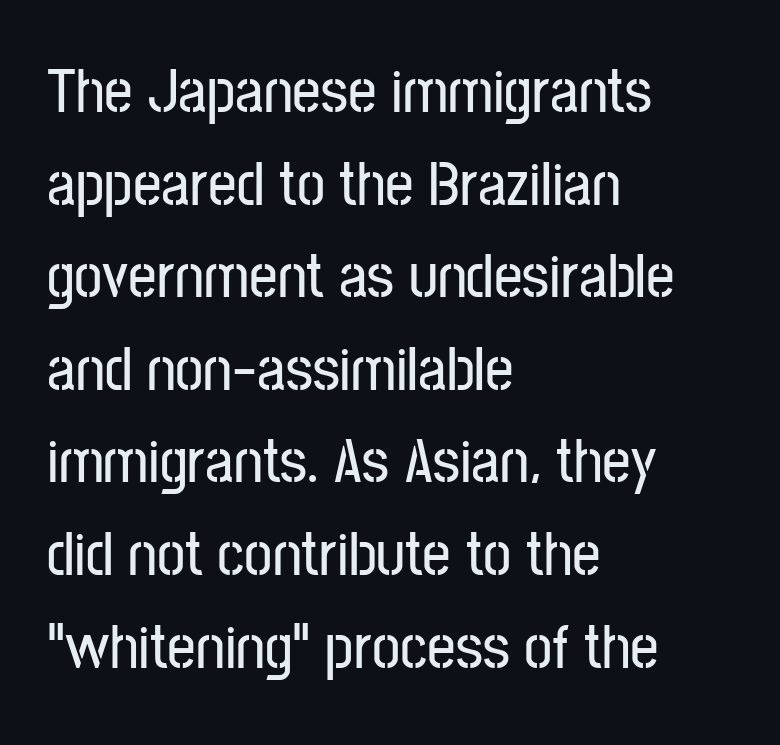
Q: Is the text italic (slanted)? A: No, it is upright.
Q: Is the typeface a serif or a sans-serif typeface? A: Sans-serif.
Q: Is the text underlined? A: No.
Q: How is the paragraph aligned? A: Left-aligned.
Q: Is the spacing between letters normal or unusually wide? A: Normal.
Q: Is the spacing between lines tight, normal or loose? A: Normal.
Q: Width (condensed, normal, or wide)? A: Condensed.
Q: Stroke contrast? A: Low.
Q: x-height? A: Medium.
Q: Monospaced? A: No.
